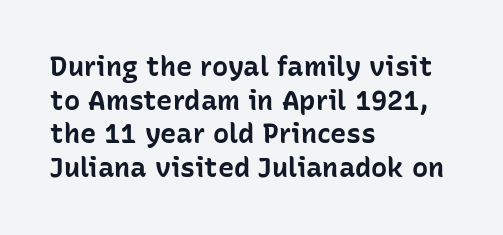
Its strokes are broad and dark, the hallmark of bold type. It's the straight-up-and-down kind of type. Regular leading. Caption: standard tracking, unaltered.
